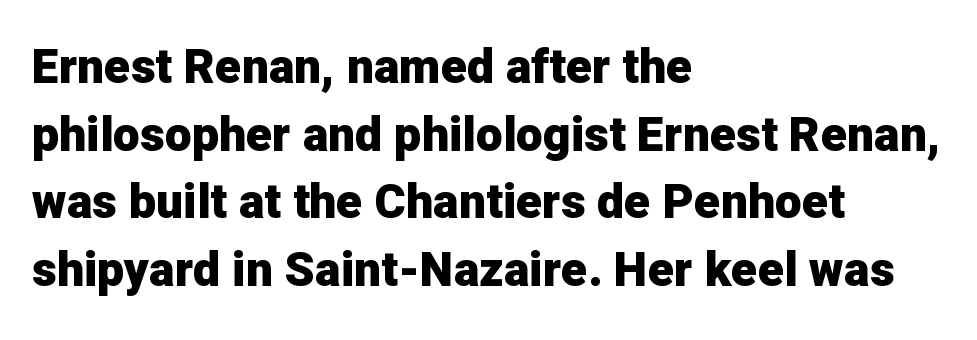
The image shows 48 px heavy sans-serif type, upright; set left-aligned, normal line spacing (1.41x), normal letter spacing, not underlined; low stroke contrast and a medium x-height.
